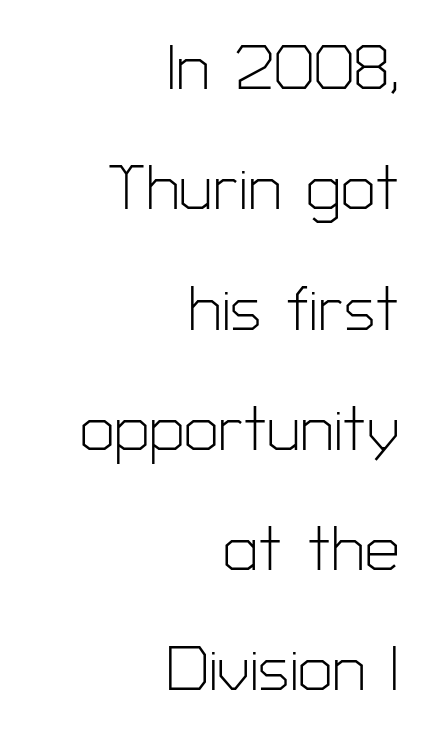
Vertical spacing — loose. Nobody touched the tracking dial on this one. No chunkiness to these letters — they're not bold. The axis of the letterforms is exactly vertical. Type style note: lacks serifs. Looks like regular typesetting: each glyph gets only the width it needs.
